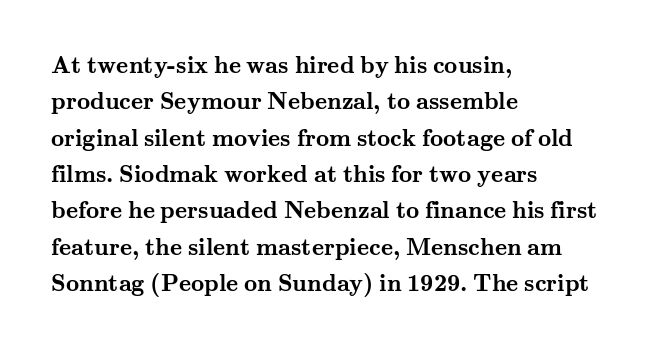
The text block is weighted toward the left margin, trailing off unevenly rightward. These lines carry a lot of weight — the face is fully bold. The letters stand upright; this is a roman face. Each row of text sits above clean, open space. This rendering leaves character spacing at its baseline value.
